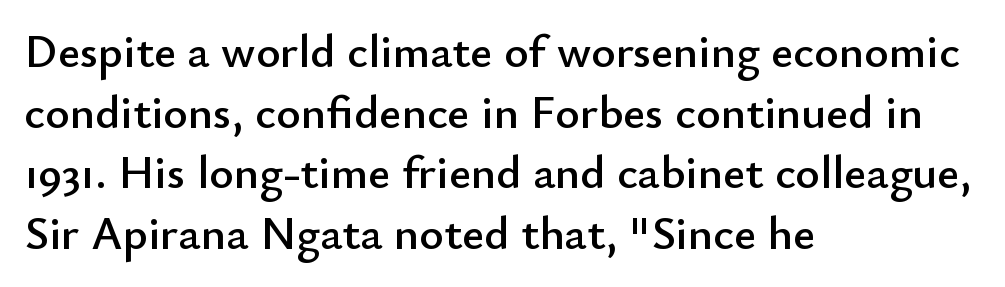
Serif or sans? Sans — the stroke terminals are bare. Regarding leading, the lines here are spaced in the standard way. Tall strokes in this sample are plumb rather than angled. Which margin do the lines hug? The left one — the right edge is uneven.
